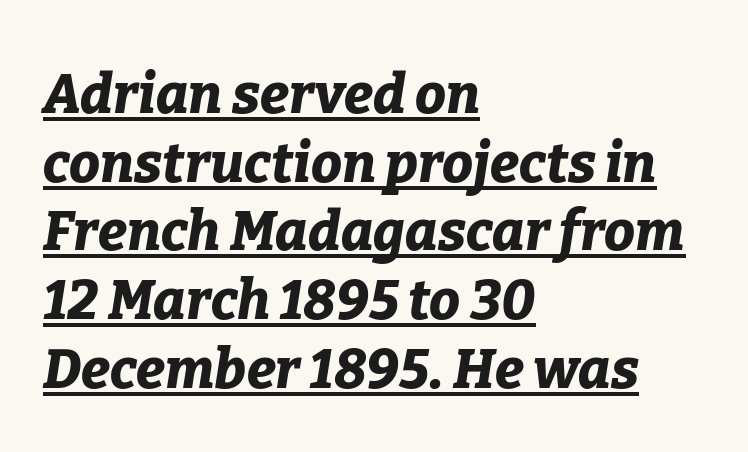
The image shows 55 px bold type, italic (leaning right); set left-aligned, normal line spacing (1.25x), normal letter spacing, underlined; low stroke contrast and a medium x-height.
